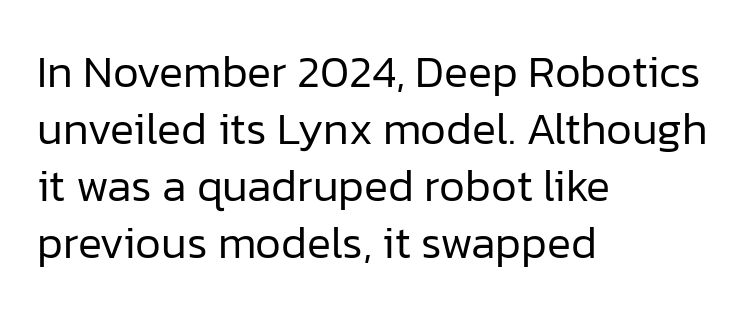
{"serif": "no", "italic": "no", "bold": "no", "weight": "regular", "width": "normal", "stroke_contrast": "low", "x_height": "medium", "monospaced": "no", "underline": "no", "align": "left", "line_spacing": "normal", "line_spacing_ratio": 1.27, "letter_spacing": "normal", "letter_spacing_em": 0.0, "glyph_px": 45}
